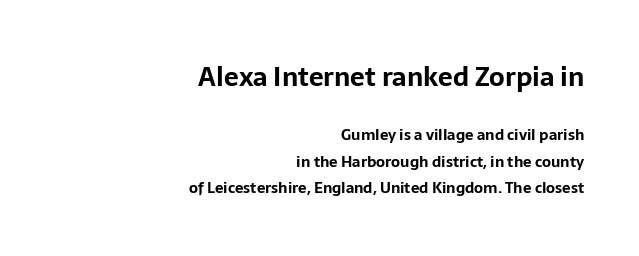
The string is rendered with underlining switched off. These two chunks differ in scale, with the top chunk taking the larger measure. Short note: letters normally spaced. In terms of posture, this sample is upright.
